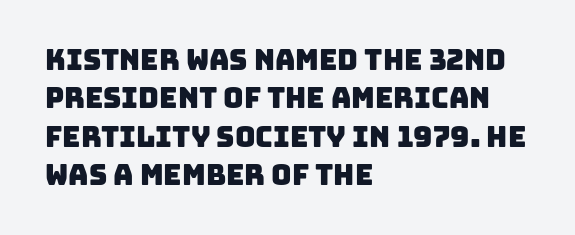
You can tell from the bare stems that sans-serif type was used. Normally led — the rows are evenly, conventionally spaced. Caption: multi-line text, flush left, ragged right. Each row of text sits above clean, open space.
